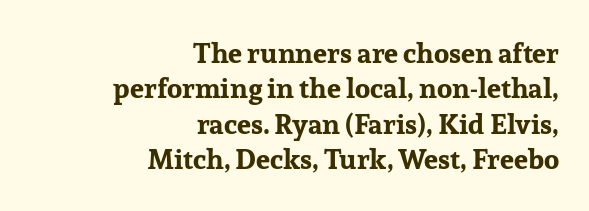
The image shows 28 px bold serif type, upright; set right-aligned, normal line spacing (1.26x), normal letter spacing, not underlined; low stroke contrast and a medium x-height.
